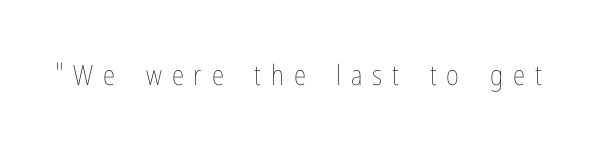
Q: Is the text bold? A: No.
Q: Is the text italic (slanted)? A: No, it is upright.
Q: Is the text underlined? A: No.
Q: Is the spacing between letters normal or unusually wide? A: Unusually wide.
Q: Width (condensed, normal, or wide)? A: Condensed.
Q: Stroke contrast? A: Low.
Q: x-height? A: Medium.
Q: Monospaced? A: No.
